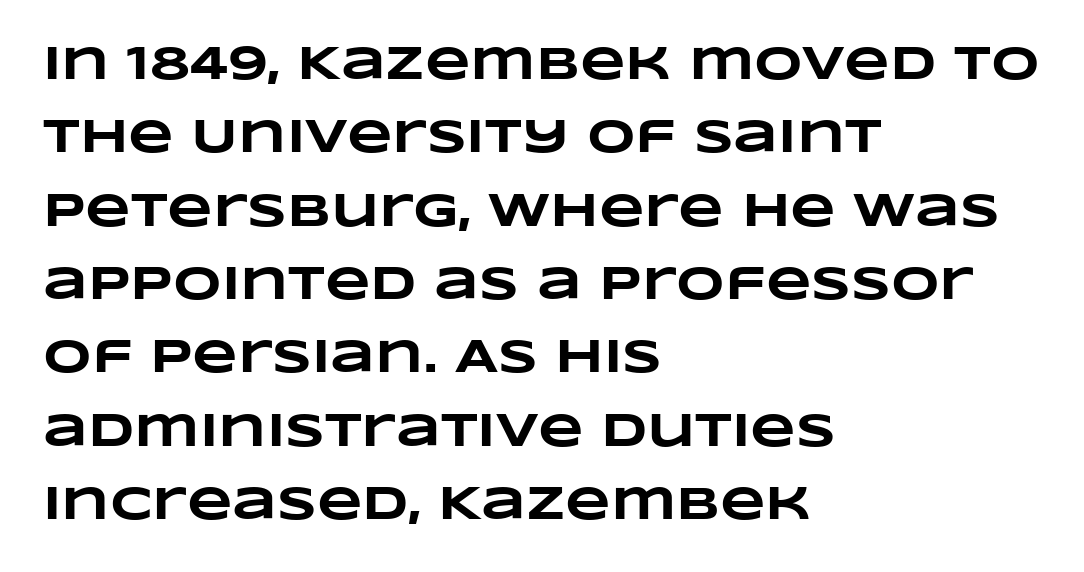
Q: Is the text bold? A: Yes.
Q: Is the text underlined? A: No.
Q: How is the paragraph aligned? A: Left-aligned.
Q: Is the spacing between letters normal or unusually wide? A: Normal.
Q: Is the spacing between lines tight, normal or loose? A: Normal.
Q: Width (condensed, normal, or wide)? A: Wide.
Q: Stroke contrast? A: Low.
Q: x-height? A: Large.
Q: Monospaced? A: No.
